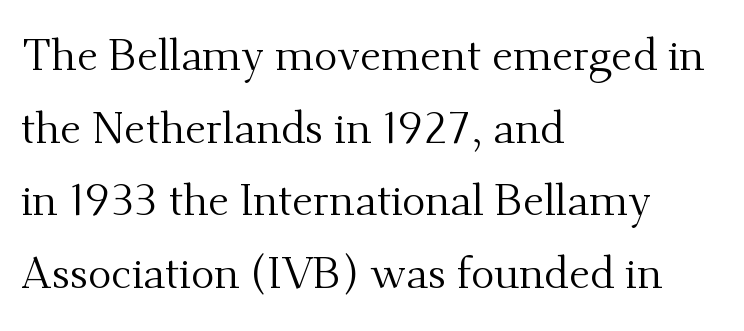
Q: Is the text bold? A: No.
Q: Is the text italic (slanted)? A: No, it is upright.
Q: Is the typeface a serif or a sans-serif typeface? A: Serif.
Q: Is the text underlined? A: No.
Q: How is the paragraph aligned? A: Left-aligned.
Q: Is the spacing between letters normal or unusually wide? A: Normal.
Q: Is the spacing between lines tight, normal or loose? A: Normal.
Q: Width (condensed, normal, or wide)? A: Normal.
Q: Stroke contrast? A: Medium.
Q: x-height? A: Small.
Q: Monospaced? A: No.
